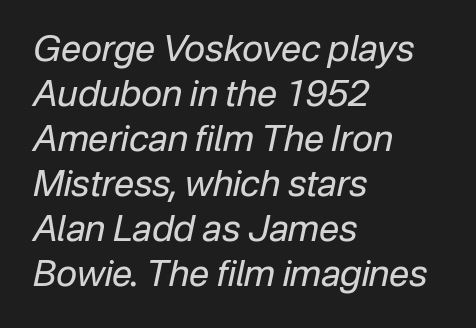
A clean baseline with only descenders dipping below it. The designer left line spacing at the default. Counters stay open thanks to moderate or lighter strokes. If you drew a ruler down the left edge, every line would touch it. Quick note: italic. A typesetter would call this proportional, since set widths differ per character.
